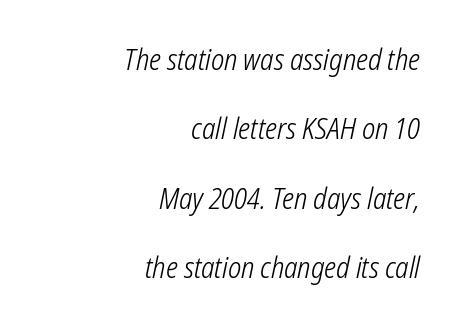
{"italic": "yes", "lean": "right", "slant_degrees": 12, "bold": "no", "weight": "light", "width": "condensed", "stroke_contrast": "low", "x_height": "medium", "monospaced": "no", "underline": "no", "align": "right", "line_spacing": "loose", "line_spacing_ratio": 2.39, "letter_spacing": "normal", "letter_spacing_em": 0.0, "glyph_px": 29}
